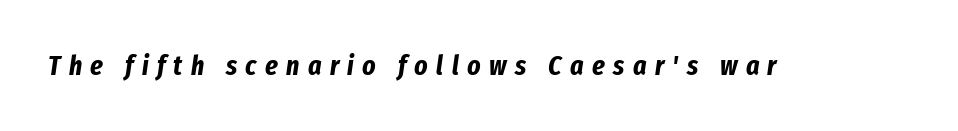
Q: Is the text bold? A: Yes.
Q: Is the text italic (slanted)? A: Yes, it leans right by about 8 degrees.
Q: Is the text underlined? A: No.
Q: Is the spacing between letters normal or unusually wide? A: Unusually wide.
Q: Width (condensed, normal, or wide)? A: Condensed.
Q: Stroke contrast? A: Low.
Q: x-height? A: Medium.
Q: Monospaced? A: No.
